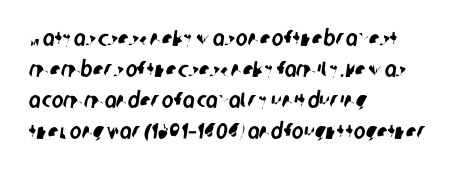
The image shows 22 px text type; set left-aligned, normal line spacing (1.41x), normal letter spacing, not underlined.
